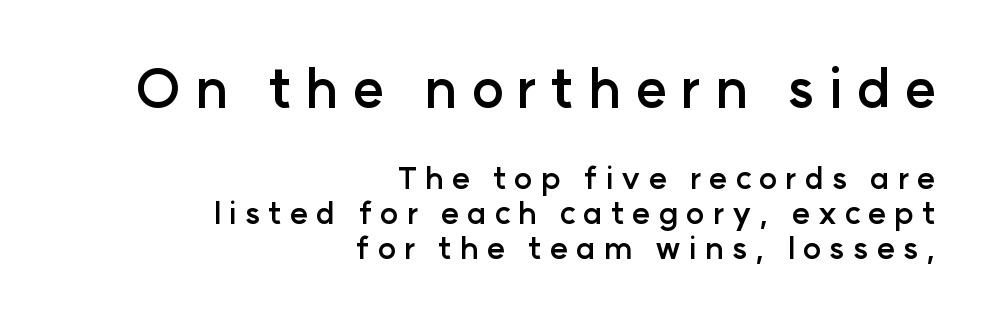
{"serif": "no", "italic": "no", "bold": "yes", "weight": "semibold", "width": "normal", "stroke_contrast": "low", "x_height": "medium", "monospaced": "no", "underline": "no", "align": "right", "line_spacing": "tight", "line_spacing_ratio": 1.14, "letter_spacing": "wide", "letter_spacing_em": 0.25, "larger_block": "first", "size_ratio": 1.74, "glyph_px": 54}
